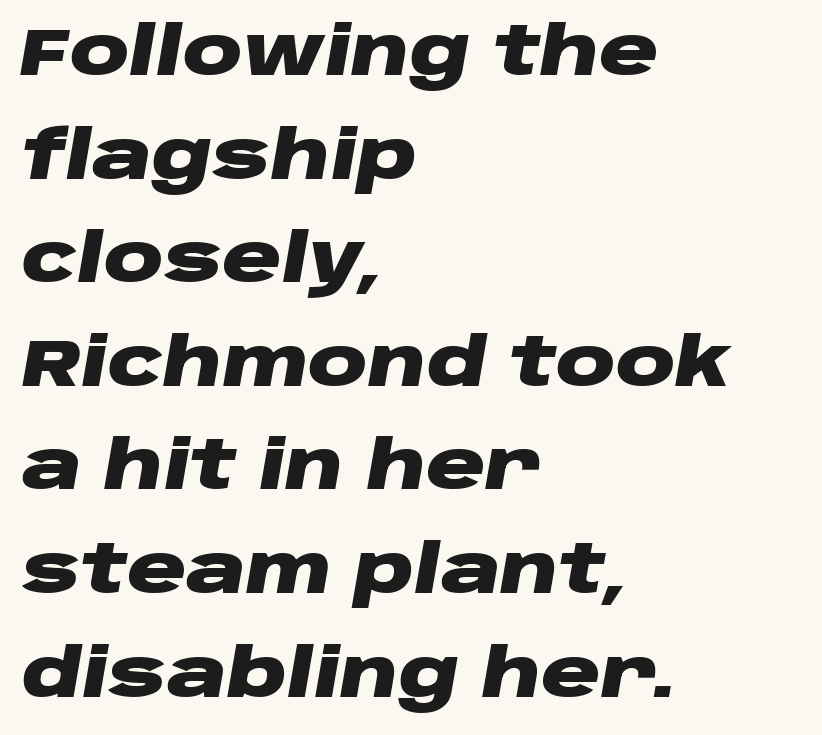
Q: Is the text bold? A: Yes.
Q: Is the text italic (slanted)? A: Yes, it leans right by about 10 degrees.
Q: Is the text underlined? A: No.
Q: How is the paragraph aligned? A: Left-aligned.
Q: Is the spacing between letters normal or unusually wide? A: Normal.
Q: Is the spacing between lines tight, normal or loose? A: Normal.
Q: Width (condensed, normal, or wide)? A: Wide.
Q: Stroke contrast? A: Low.
Q: x-height? A: Large.
Q: Monospaced? A: No.
